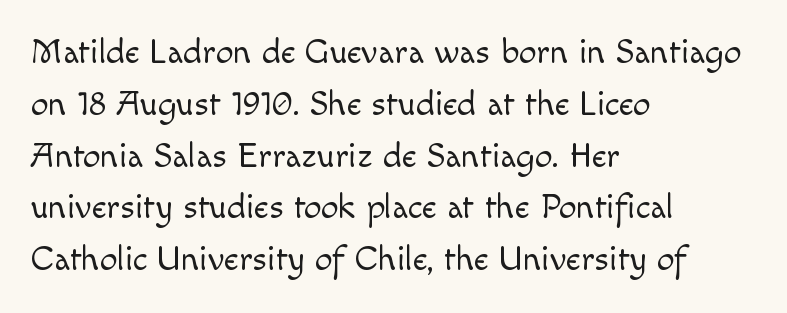
{"serif": "no", "italic": "no", "bold": "no", "weight": "light", "width": "normal", "x_height": "small", "monospaced": "no", "underline": "no", "align": "left", "line_spacing": "normal", "line_spacing_ratio": 1.48, "letter_spacing": "normal", "letter_spacing_em": 0.0, "glyph_px": 35}
